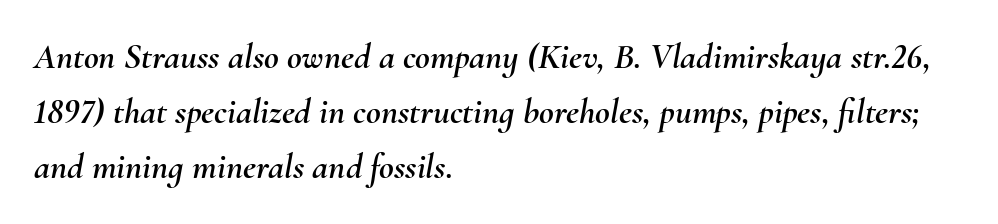
The image shows 36 px text type, italic (leaning right); set left-aligned, normal line spacing (1.53x), normal letter spacing, not underlined; medium stroke contrast and a small x-height.
